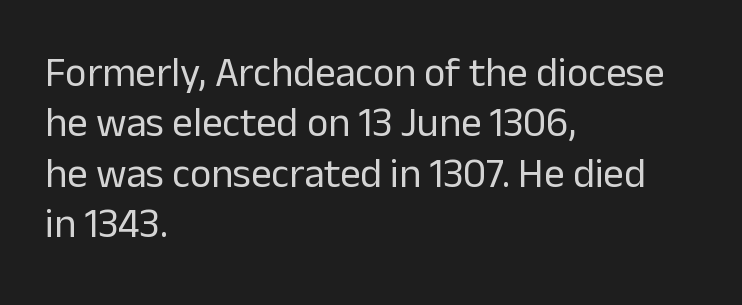
{"serif": "no", "italic": "no", "bold": "no", "weight": "regular", "width": "normal", "stroke_contrast": "low", "x_height": "medium", "monospaced": "no", "underline": "no", "align": "left", "line_spacing_ratio": 1.23, "letter_spacing": "normal", "letter_spacing_em": 0.0, "glyph_px": 41}
